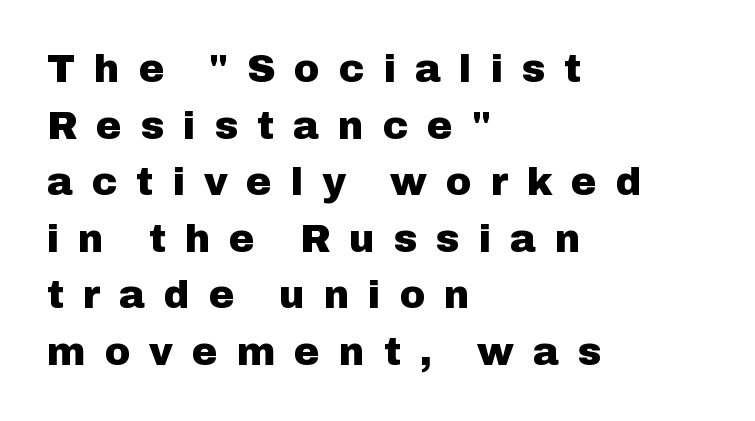
Q: Is the text bold? A: Yes.
Q: Is the text italic (slanted)? A: No, it is upright.
Q: Is the typeface a serif or a sans-serif typeface? A: Sans-serif.
Q: Is the text underlined? A: No.
Q: How is the paragraph aligned? A: Left-aligned.
Q: Is the spacing between letters normal or unusually wide? A: Unusually wide.
Q: Is the spacing between lines tight, normal or loose? A: Normal.
Q: Width (condensed, normal, or wide)? A: Normal.
Q: Stroke contrast? A: Low.
Q: x-height? A: Medium.
Q: Monospaced? A: No.
